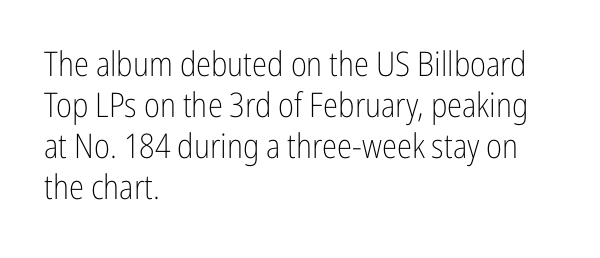
Horizontally, the lines are justified to the leading edge only. Do the characters align in a grid? No, the font is proportional. The space directly below the letters is spotless. This is sans-serif lettering, the kind often seen on screens and signage.
